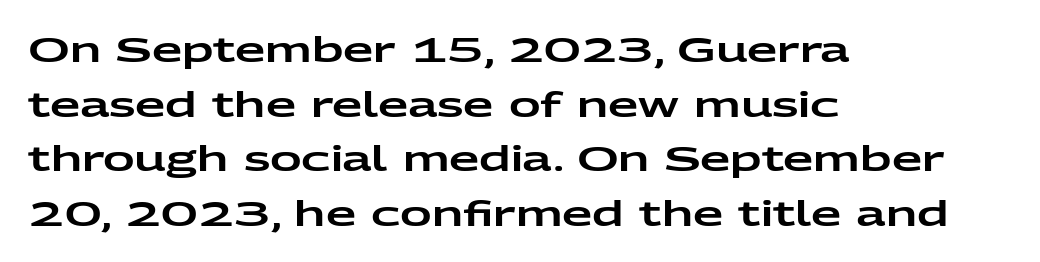
{"serif": "no", "italic": "no", "width": "wide", "stroke_contrast": "low", "x_height": "medium", "monospaced": "no", "underline": "no", "align": "left", "line_spacing": "normal", "line_spacing_ratio": 1.56, "letter_spacing": "normal", "letter_spacing_em": 0.0, "glyph_px": 35}
